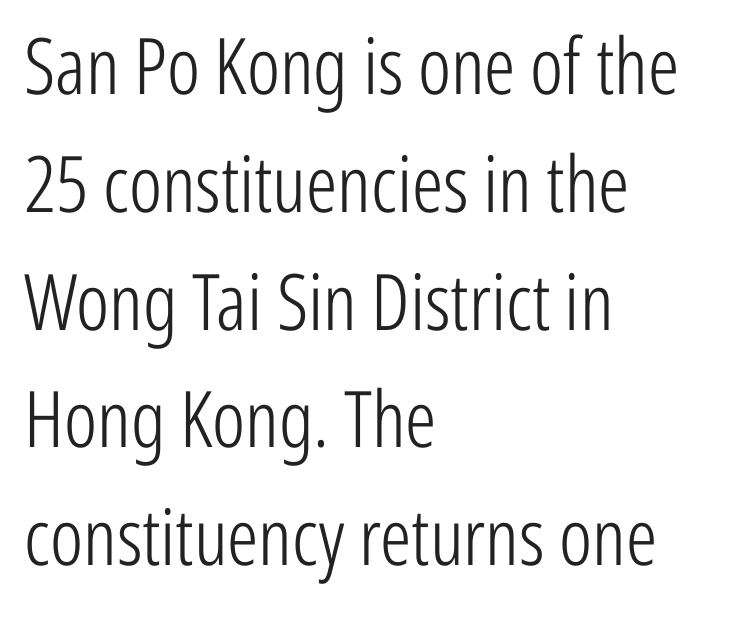
Clear beneath every line of the passage. Is the type heavy? It reads as light-to-regular instead. The setting favours the left margin, as ordinary paragraphs usually do. The type sits square on the baseline with zero lean. What's the leading like? Ordinary, nothing unusual.
